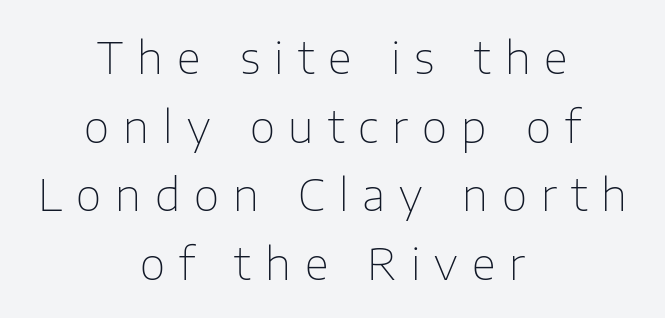
The image shows 44 px thin sans-serif type, upright; set centered, normal line spacing (1.56x), unusually wide letter spacing (+0.32 em), not underlined; low stroke contrast and a medium x-height.
